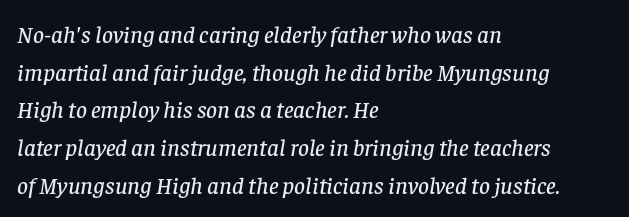
Clear beneath every line of the passage. Is there much room between lines? A standard amount, neither cramped nor airy. Each line starts at the same left margin while the right side varies. The letters sit at their default tracking, neither squeezed nor spread. The whole block is typeset with a tilt.
